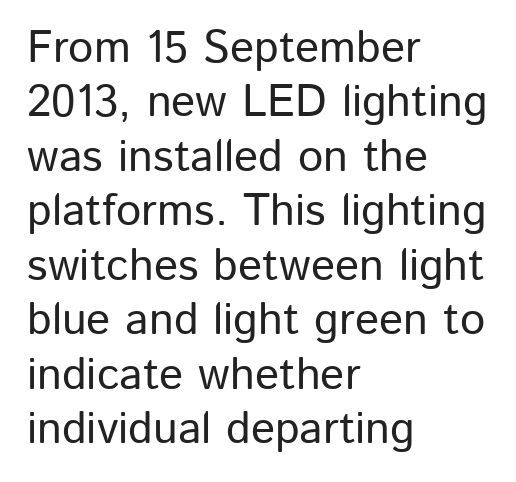
The face used here is proportionally spaced, like ordinary book or web type. Classification — sans serif. Posture: straight, roman, zero tilt. Compared with typical body copy, the letter spacing here is the same. Anything drawn beneath the words? Only blank space. Reading down the block, your eye returns to a fixed left position each line.
